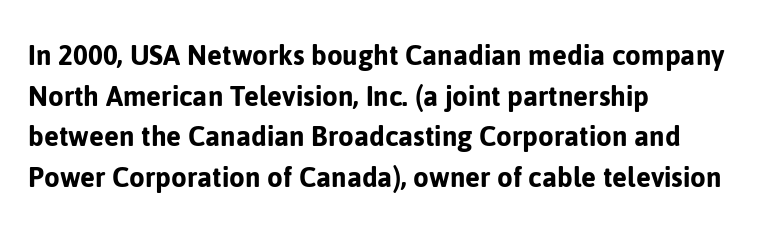
{"serif": "no", "italic": "no", "width": "normal", "stroke_contrast": "low", "x_height": "medium", "monospaced": "no", "underline": "no", "align": "left", "line_spacing": "normal", "line_spacing_ratio": 1.27, "letter_spacing": "normal", "letter_spacing_em": 0.0, "glyph_px": 32}
